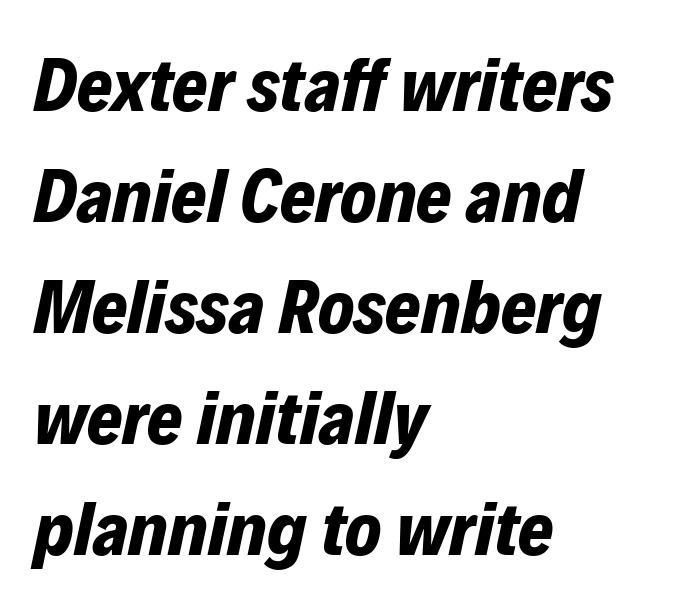
Q: Is the text bold? A: Yes.
Q: Is the text italic (slanted)? A: Yes, it leans right by about 12 degrees.
Q: Is the text underlined? A: No.
Q: How is the paragraph aligned? A: Left-aligned.
Q: Is the spacing between letters normal or unusually wide? A: Normal.
Q: Is the spacing between lines tight, normal or loose? A: Normal.
Q: Width (condensed, normal, or wide)? A: Normal.
Q: Stroke contrast? A: Low.
Q: x-height? A: Medium.
Q: Monospaced? A: No.
